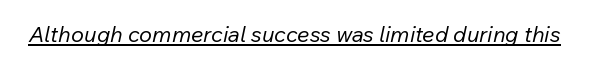
Q: Is the text bold? A: No.
Q: Is the text italic (slanted)? A: Yes, it leans right by about 12 degrees.
Q: Is the text underlined? A: Yes.
Q: Is the spacing between letters normal or unusually wide? A: Normal.
